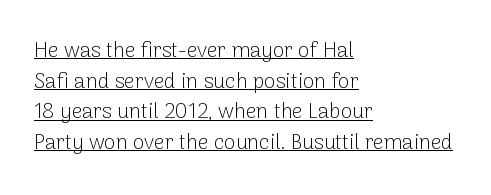
{"italic": "no", "bold": "no", "underline": "yes", "align": "left", "line_spacing": "normal", "line_spacing_ratio": 1.46, "letter_spacing": "normal", "letter_spacing_em": 0.0, "glyph_px": 21}
